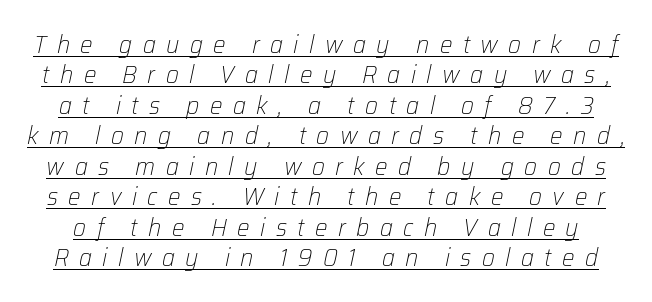
{"italic": "yes", "lean": "right", "slant_degrees": 12, "bold": "no", "underline": "yes", "line_spacing_ratio": 1.22, "letter_spacing": "wide", "letter_spacing_em": 0.42, "glyph_px": 25}
